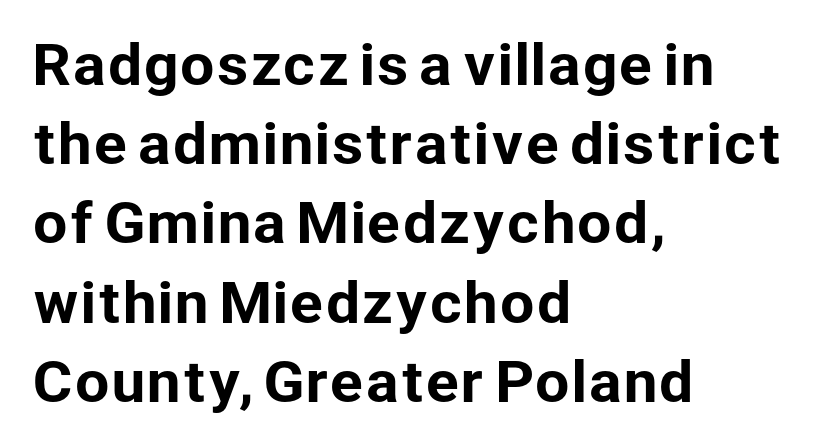
Q: Is the text italic (slanted)? A: No, it is upright.
Q: Is the typeface a serif or a sans-serif typeface? A: Sans-serif.
Q: Is the text underlined? A: No.
Q: How is the paragraph aligned? A: Left-aligned.
Q: Is the spacing between letters normal or unusually wide? A: Normal.
Q: Is the spacing between lines tight, normal or loose? A: Normal.
Q: Width (condensed, normal, or wide)? A: Normal.
Q: Stroke contrast? A: Low.
Q: x-height? A: Medium.
Q: Monospaced? A: No.
